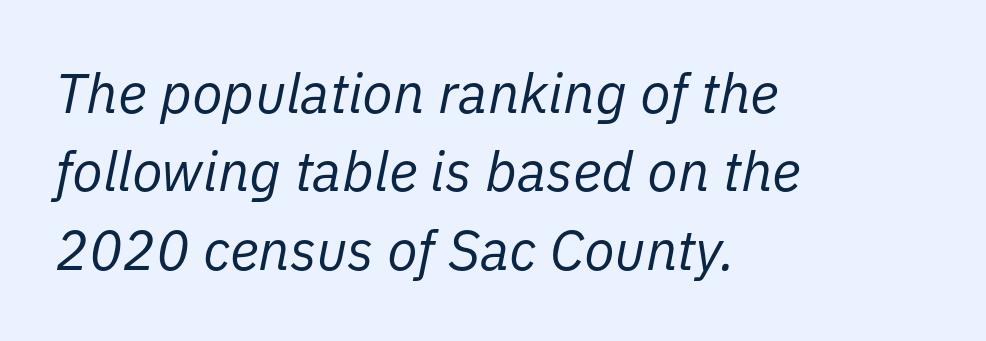
{"italic": "yes", "lean": "right", "slant_degrees": 11, "bold": "no", "weight": "regular", "width": "normal", "stroke_contrast": "low", "x_height": "medium", "monospaced": "no", "underline": "no", "align": "left", "line_spacing": "normal", "line_spacing_ratio": 1.4, "letter_spacing": "normal", "letter_spacing_em": 0.0, "glyph_px": 56}
